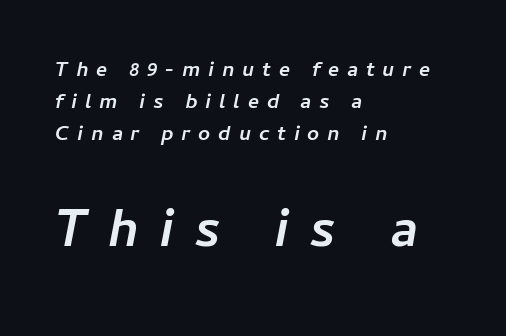
{"italic": "yes", "lean": "right", "slant_degrees": 11, "bold": "yes", "weight": "semibold", "width": "normal", "stroke_contrast": "low", "x_height": "medium", "monospaced": "no", "underline": "no", "align": "left", "line_spacing": "normal", "line_spacing_ratio": 1.52, "letter_spacing": "wide", "letter_spacing_em": 0.37, "larger_block": "second", "size_ratio": 2.52, "glyph_px": 53}
